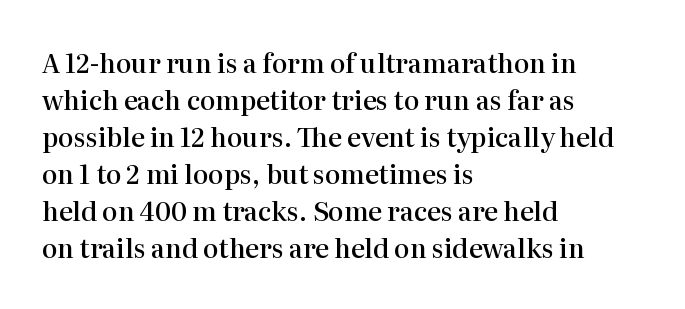
{"italic": "no", "bold": "semi", "underline": "no", "align": "left", "line_spacing": "normal", "line_spacing_ratio": 1.42, "letter_spacing": "normal", "letter_spacing_em": 0.0, "glyph_px": 26}
